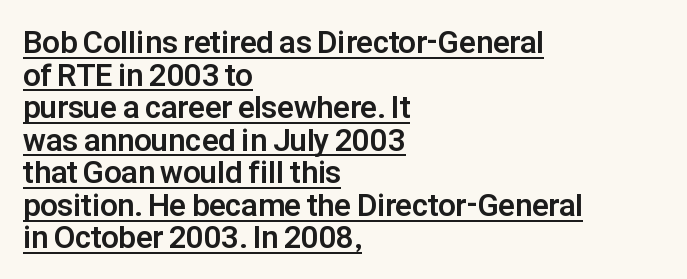
The image shows 31 px bold sans-serif type, upright; set left-aligned, tight line spacing (1.05x), normal letter spacing, underlined; low stroke contrast and a medium x-height.
